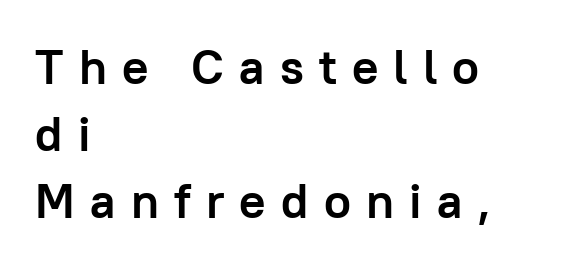
{"serif": "no", "italic": "no", "bold": "yes", "weight": "semibold", "width": "normal", "stroke_contrast": "low", "x_height": "medium", "monospaced": "no", "underline": "no", "align": "left", "line_spacing": "normal", "line_spacing_ratio": 1.37, "letter_spacing": "wide", "letter_spacing_em": 0.31, "glyph_px": 49}
